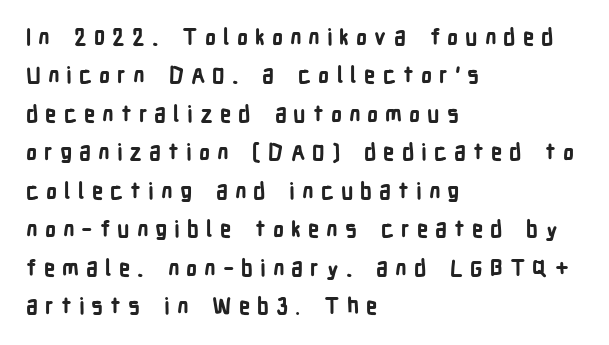
{"italic": "no", "bold": "yes", "underline": "no", "align": "left", "line_spacing_ratio": 1.75, "letter_spacing": "wide", "letter_spacing_em": 0.32, "glyph_px": 22}
